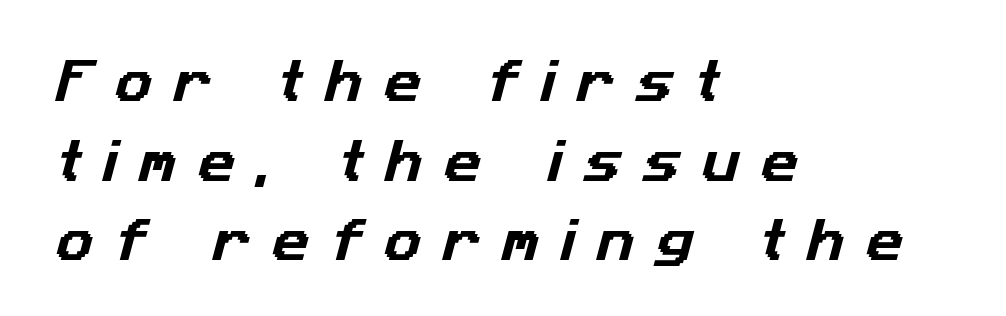
The image shows 46 px sans-serif type; set left-aligned, line spacing 1.73x, unusually wide letter spacing (+0.47 em), not underlined; low stroke contrast and a medium x-height.
